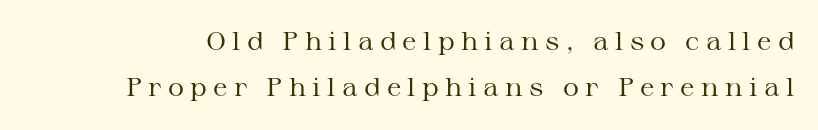
Q: Is the text bold? A: No.
Q: Is the text italic (slanted)? A: No, it is upright.
Q: Is the text underlined? A: No.
Q: Is the spacing between letters normal or unusually wide? A: Unusually wide.
